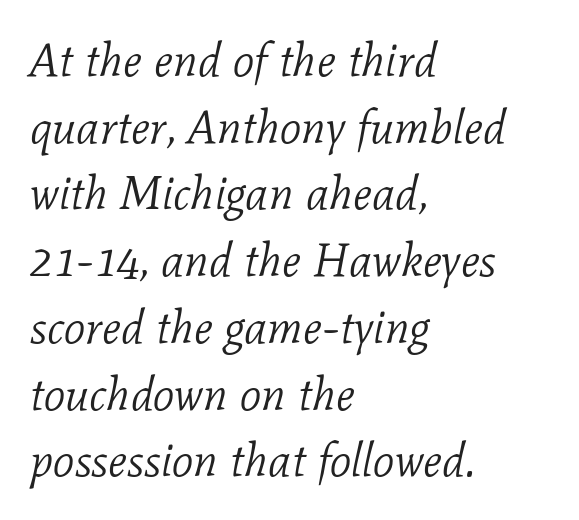
{"serif": "yes", "italic": "yes", "lean": "right", "slant_degrees": 11, "bold": "no", "weight": "light", "width": "normal", "stroke_contrast": "low", "x_height": "medium", "monospaced": "no", "underline": "no", "align": "left", "line_spacing": "normal", "line_spacing_ratio": 1.42, "letter_spacing": "normal", "letter_spacing_em": 0.0, "glyph_px": 47}
